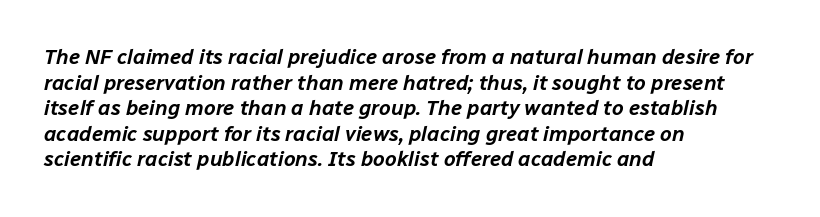
Each row of text sits above clean, open space. Notice how the passage keeps a crisp vertical edge on the left only. Looking at the ascenders, they clearly lean. Look at the tracking — it's just the regular setting, nothing added.
